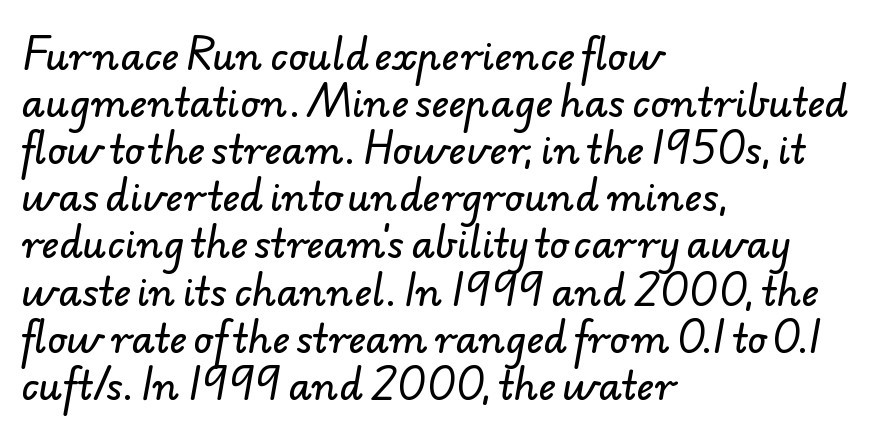
Has an underline been added? It has not. This rendering uses left alignment, leaving the right contour irregular. The designer went with a sans here, leaving each stem footless. The letters sit at their default tracking, neither squeezed nor spread.
